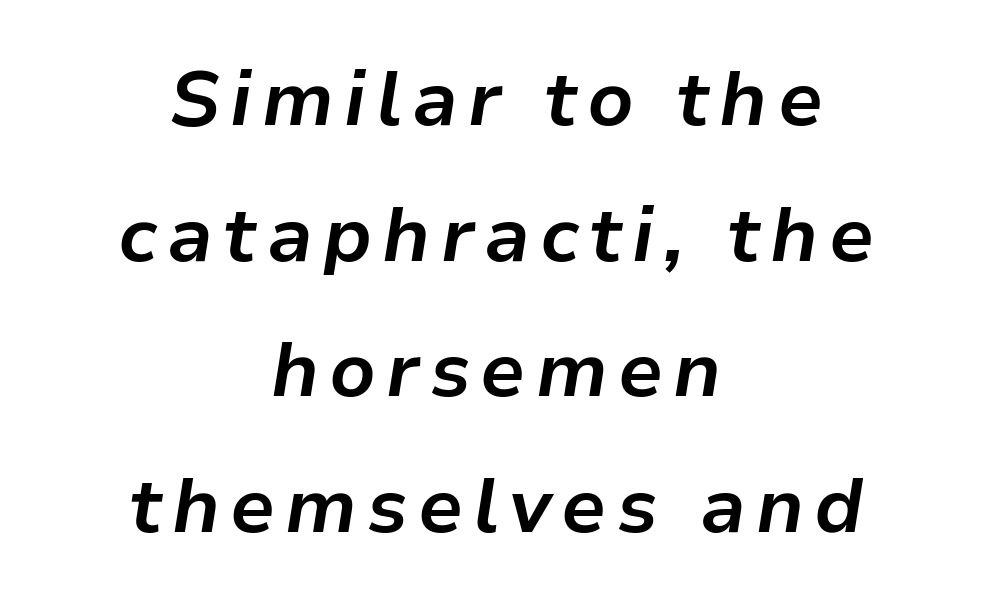
Spacing verdict: proportional, widths tailored to each character. Tall strokes in this sample are angled rather than plumb. Lines of text with bare space underneath. The rag falls on both sides of this text block equally.
